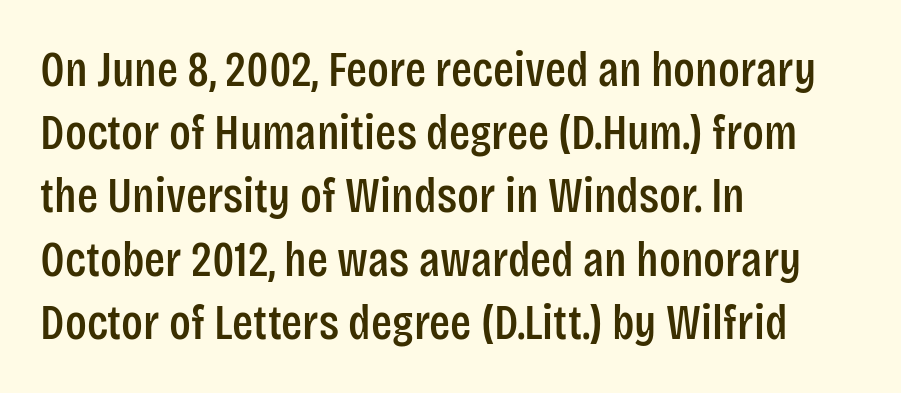
Q: Is the text italic (slanted)? A: No, it is upright.
Q: Is the typeface a serif or a sans-serif typeface? A: Sans-serif.
Q: Is the text underlined? A: No.
Q: How is the paragraph aligned? A: Left-aligned.
Q: Is the spacing between letters normal or unusually wide? A: Normal.
Q: Is the spacing between lines tight, normal or loose? A: Normal.
Q: Width (condensed, normal, or wide)? A: Condensed.
Q: Stroke contrast? A: Low.
Q: x-height? A: Large.
Q: Monospaced? A: No.
